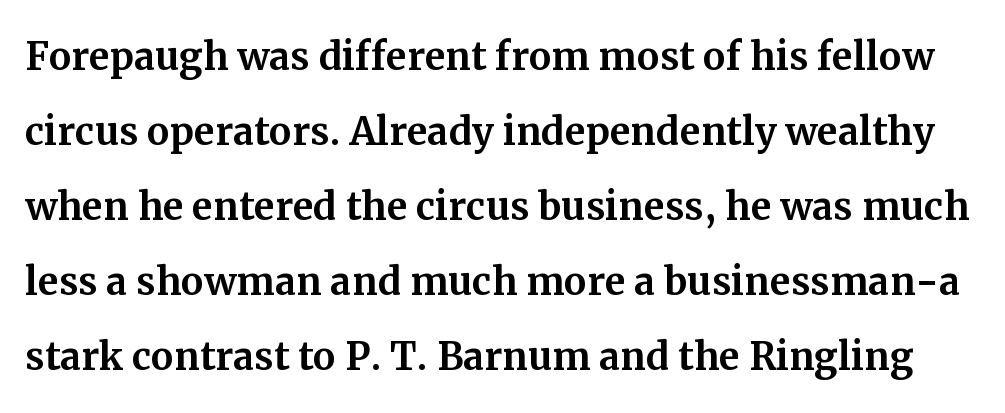
Q: Is the text italic (slanted)? A: No, it is upright.
Q: Is the typeface a serif or a sans-serif typeface? A: Serif.
Q: Is the text underlined? A: No.
Q: Is the spacing between letters normal or unusually wide? A: Normal.
Q: Is the spacing between lines tight, normal or loose? A: Normal.
Q: Width (condensed, normal, or wide)? A: Normal.
Q: Stroke contrast? A: Medium.
Q: x-height? A: Medium.
Q: Monospaced? A: No.
